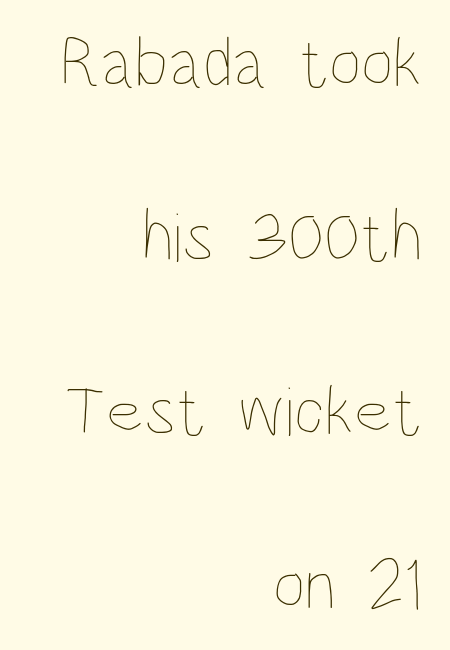
The tracking reads as untouched default to a designer's eye. Horizontal bands of white between lines are thick stripes. Note the varied advance widths — an 'i' is clearly narrower than an 'm'. Italic: no, the glyphs are upright roman. Each row of text sits above clean, open space. One-word summary of the alignment: right.
